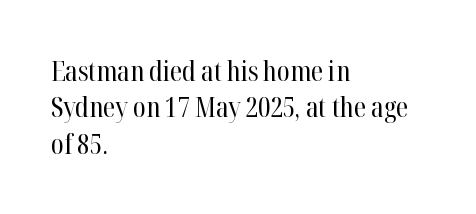
{"serif": "yes", "italic": "no", "bold": "no", "weight": "regular", "width": "condensed", "stroke_contrast": "high", "x_height": "medium", "monospaced": "no", "underline": "no", "align": "left", "line_spacing": "normal", "line_spacing_ratio": 1.3, "letter_spacing": "normal", "letter_spacing_em": 0.0, "glyph_px": 28}
